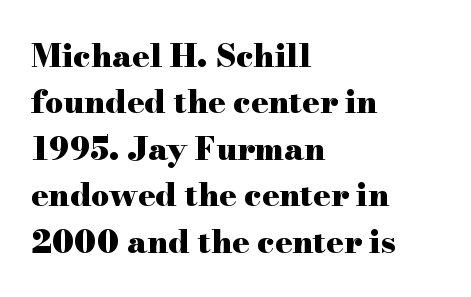
{"serif": "yes", "italic": "no", "bold": "yes", "weight": "heavy", "width": "wide", "stroke_contrast": "high", "x_height": "small", "monospaced": "no", "underline": "no", "align": "left", "line_spacing": "normal", "line_spacing_ratio": 1.45, "letter_spacing": "normal", "letter_spacing_em": 0.0, "glyph_px": 32}
